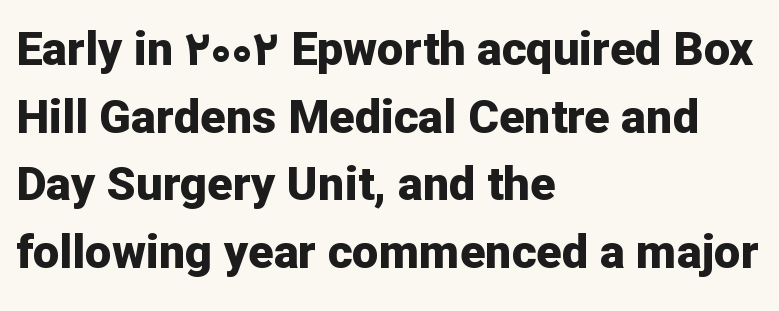
The image shows 47 px bold sans-serif type, upright; set left-aligned, normal line spacing (1.44x), normal letter spacing, not underlined; low stroke contrast and a medium x-height.
